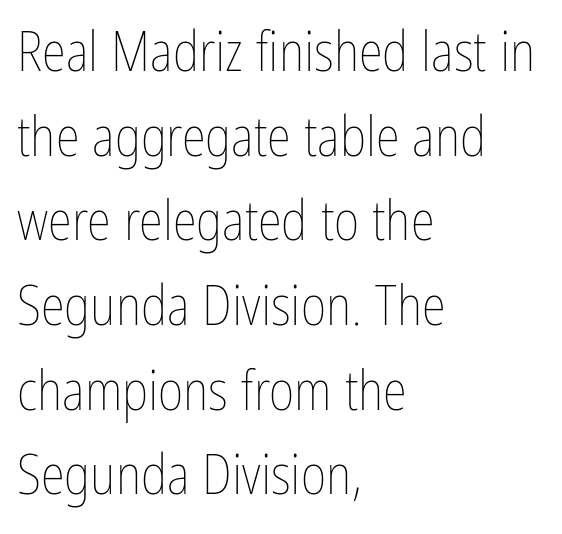
The strip under each line holds only bare page. A typesetter would mark this as roman, not italic. This sample is left-justified, so line endings fall wherever the words run out. The characters are drawn with everyday or finer stroke widths.
